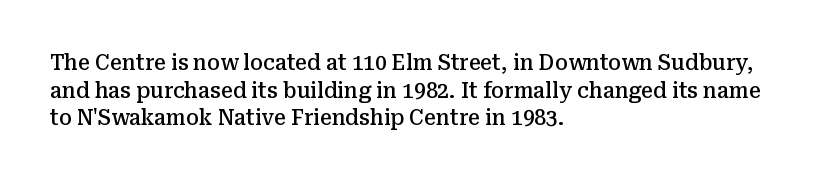
Q: Is the text bold? A: Semi-bold.
Q: Is the text italic (slanted)? A: No, it is upright.
Q: Is the text underlined? A: No.
Q: How is the paragraph aligned? A: Left-aligned.
Q: Is the spacing between letters normal or unusually wide? A: Normal.
Q: Is the spacing between lines tight, normal or loose? A: Normal.
